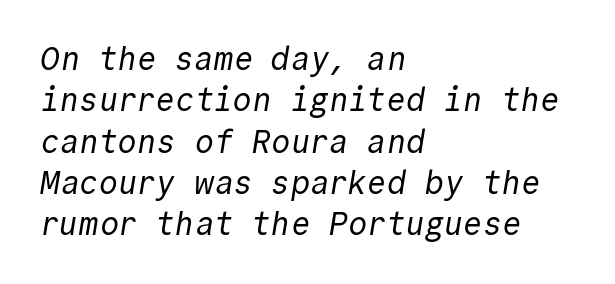
Q: Is the text bold? A: No.
Q: Is the typeface a serif or a sans-serif typeface? A: Sans-serif.
Q: Is the text underlined? A: No.
Q: How is the paragraph aligned? A: Left-aligned.
Q: Is the spacing between letters normal or unusually wide? A: Normal.
Q: Is the spacing between lines tight, normal or loose? A: Normal.
Q: Width (condensed, normal, or wide)? A: Normal.
Q: x-height? A: Medium.
Q: Monospaced? A: Yes.
